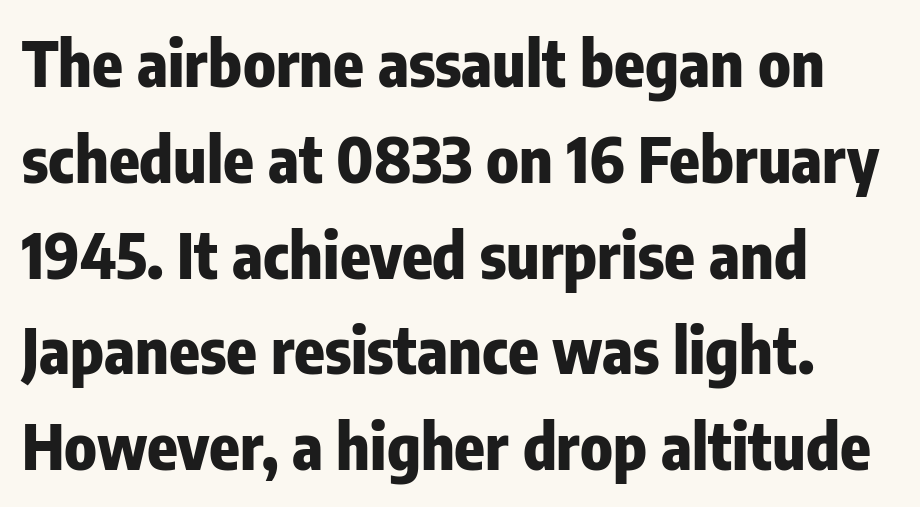
Q: Is the text bold? A: Yes.
Q: Is the text italic (slanted)? A: No, it is upright.
Q: Is the typeface a serif or a sans-serif typeface? A: Sans-serif.
Q: Is the text underlined? A: No.
Q: How is the paragraph aligned? A: Left-aligned.
Q: Is the spacing between letters normal or unusually wide? A: Normal.
Q: Is the spacing between lines tight, normal or loose? A: Normal.
Q: Width (condensed, normal, or wide)? A: Condensed.
Q: Stroke contrast? A: Low.
Q: x-height? A: Medium.
Q: Monospaced? A: No.
